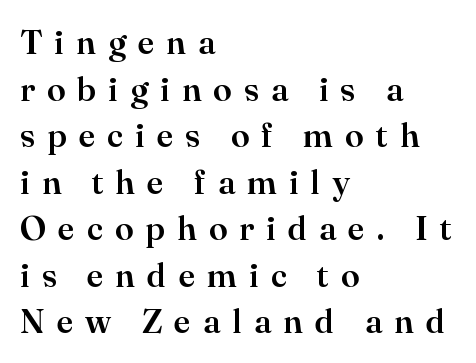
{"serif": "yes", "italic": "no", "width": "normal", "stroke_contrast": "high", "x_height": "small", "monospaced": "no", "underline": "no", "align": "left", "line_spacing": "normal", "line_spacing_ratio": 1.37, "letter_spacing": "wide", "letter_spacing_em": 0.35, "glyph_px": 34}
